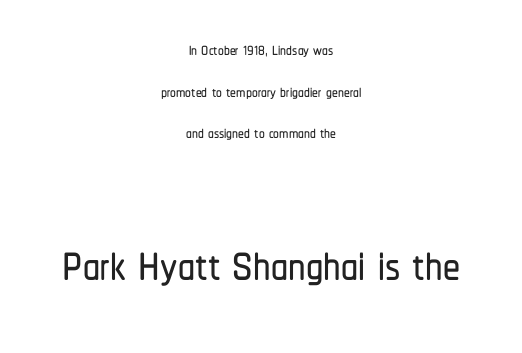
{"serif": "no", "italic": "no", "width": "condensed", "stroke_contrast": "low", "x_height": "medium", "monospaced": "no", "underline": "no", "align": "center", "line_spacing_ratio": 1.81, "letter_spacing": "normal", "letter_spacing_em": 0.0, "larger_block": "second", "size_ratio": 2.96, "glyph_px": 68}
